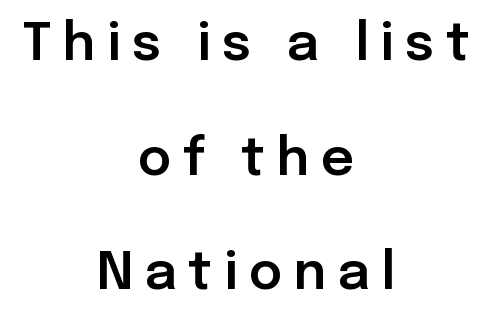
{"serif": "no", "italic": "no", "width": "normal", "stroke_contrast": "low", "x_height": "medium", "monospaced": "no", "underline": "no", "align": "center", "line_spacing": "loose", "line_spacing_ratio": 2.25, "letter_spacing": "wide", "letter_spacing_em": 0.23, "glyph_px": 51}
